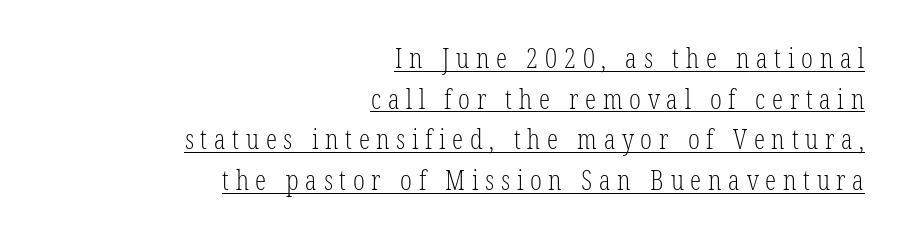
Q: Is the text bold? A: No.
Q: Is the text italic (slanted)? A: No, it is upright.
Q: Is the typeface a serif or a sans-serif typeface? A: Serif.
Q: Is the text underlined? A: Yes.
Q: How is the paragraph aligned? A: Right-aligned.
Q: Is the spacing between letters normal or unusually wide? A: Unusually wide.
Q: Is the spacing between lines tight, normal or loose? A: Normal.
Q: Width (condensed, normal, or wide)? A: Condensed.
Q: Stroke contrast? A: Low.
Q: x-height? A: Medium.
Q: Monospaced? A: No.
